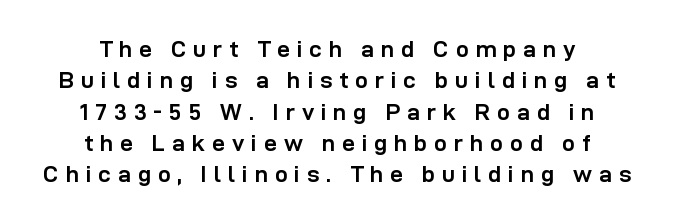
The image shows 23 px bold type, upright; set centered, normal line spacing (1.36x), unusually wide letter spacing (+0.3 em), not underlined.
